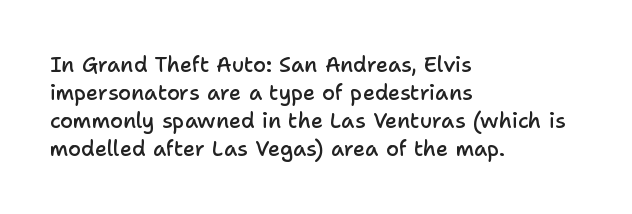
The image shows 21 px text type, upright; set left-aligned, normal line spacing (1.34x), normal letter spacing, not underlined.
